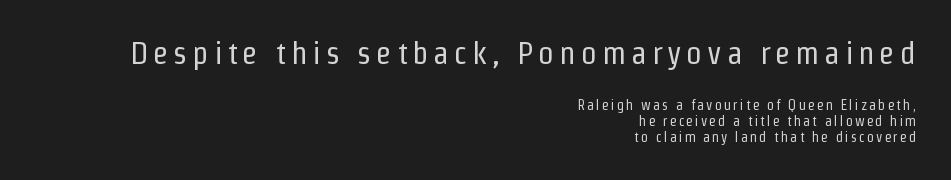
{"serif": "no", "italic": "no", "bold": "no", "weight": "regular", "width": "condensed", "stroke_contrast": "low", "x_height": "medium", "monospaced": "no", "underline": "no", "align": "right", "line_spacing": "tight", "line_spacing_ratio": 1.14, "larger_block": "first", "size_ratio": 2.29, "glyph_px": 32}
